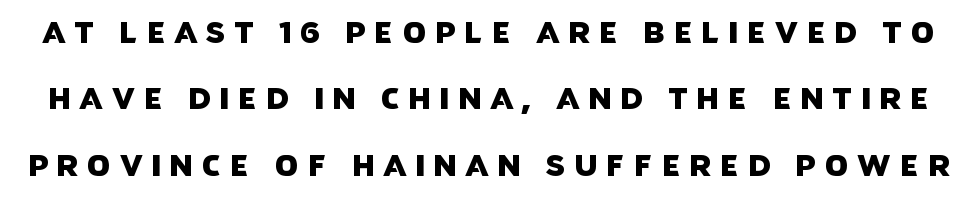
{"serif": "no", "width": "normal", "stroke_contrast": "low", "x_height": "large", "monospaced": "no", "underline": "no", "line_spacing": "loose", "line_spacing_ratio": 2.21, "letter_spacing": "wide", "letter_spacing_em": 0.28, "glyph_px": 30}
